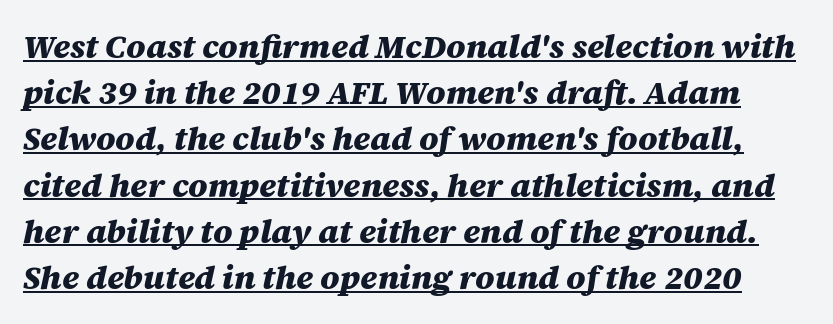
The image shows 33 px heavy type, italic (leaning right); set normal line spacing (1.4x), normal letter spacing, underlined; medium stroke contrast and a large x-height.
